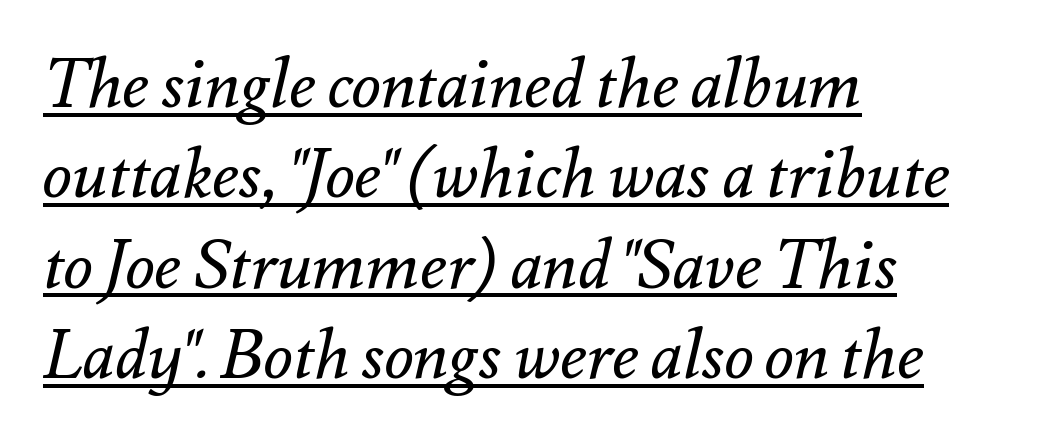
If you drew a line through each stem, it would be angled. In terms of letterspacing, this is plain default setting. The letters advance in unequal steps, a hallmark of proportional type. Layout note: lines flush left.
